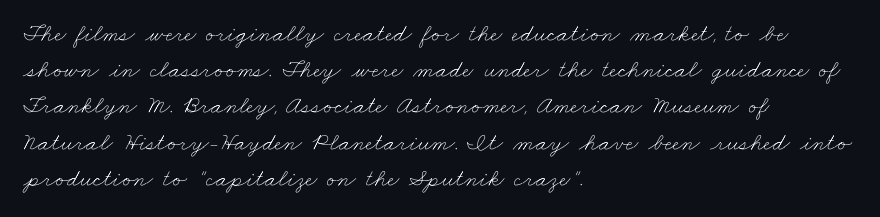
The image shows 25 px text type; set left-aligned, normal line spacing (1.45x), normal letter spacing, not underlined.
